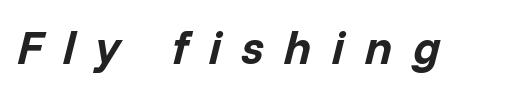
{"italic": "yes", "lean": "right", "slant_degrees": 14, "bold": "yes", "weight": "bold", "width": "normal", "stroke_contrast": "low", "x_height": "medium", "monospaced": "no", "underline": "no", "letter_spacing": "wide", "letter_spacing_em": 0.43, "glyph_px": 47}
